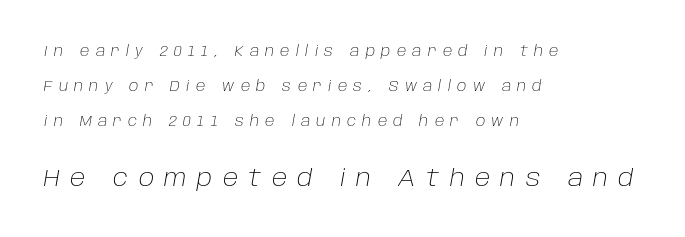
The image shows 23 px text type, italic (leaning right); set left-aligned, loose line spacing (2.5x), unusually wide letter spacing (+0.45 em), not underlined; the second (bottom) block is 1.64x larger.
